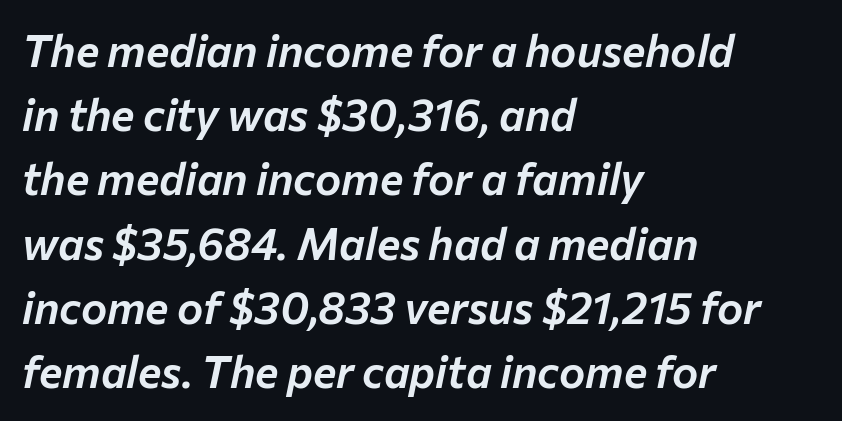
{"italic": "yes", "lean": "right", "slant_degrees": 12, "width": "normal", "stroke_contrast": "low", "x_height": "medium", "monospaced": "no", "underline": "no", "align": "left", "line_spacing": "normal", "line_spacing_ratio": 1.46, "letter_spacing": "normal", "letter_spacing_em": 0.0, "glyph_px": 44}
